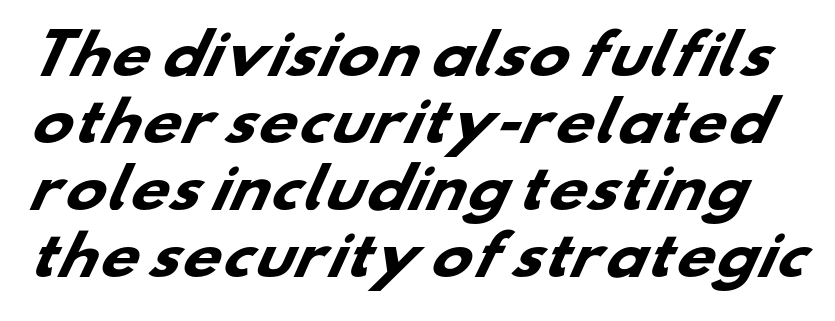
The image shows 54 px heavy, wide sans-serif type; set line spacing 1.24x, normal letter spacing, not underlined; low stroke contrast and a small x-height.
